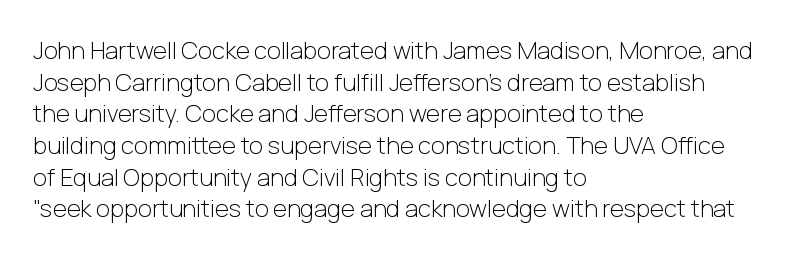
{"italic": "no", "bold": "no", "underline": "no", "align": "left", "line_spacing": "normal", "line_spacing_ratio": 1.32, "letter_spacing": "normal", "letter_spacing_em": 0.0, "glyph_px": 24}
